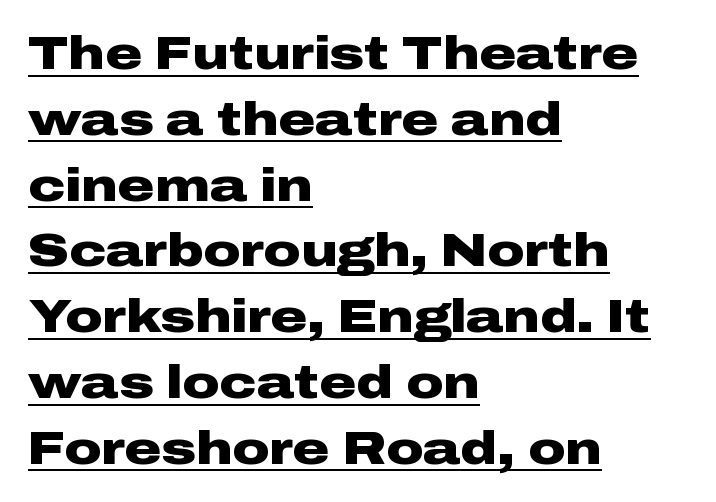
{"serif": "no", "italic": "no", "bold": "yes", "weight": "heavy", "width": "wide", "stroke_contrast": "low", "x_height": "medium", "monospaced": "no", "underline": "yes", "align": "left", "line_spacing": "normal", "line_spacing_ratio": 1.43, "letter_spacing": "normal", "letter_spacing_em": 0.0, "glyph_px": 46}
